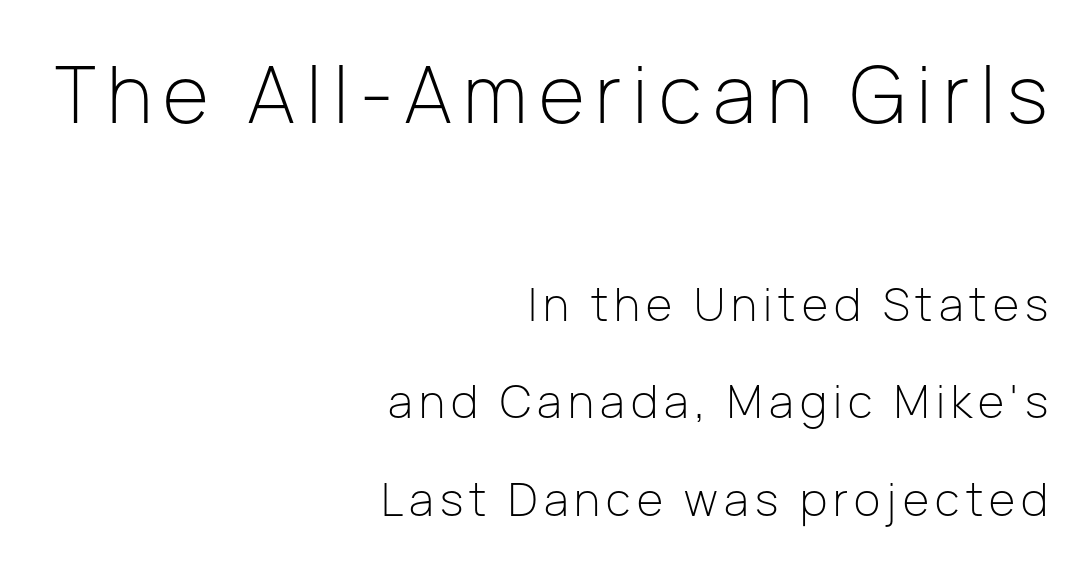
The image shows 79 px light sans-serif type, upright; set right-aligned, loose line spacing (2.17x), not underlined; the first (top) block is 1.76x larger; low stroke contrast and a medium x-height.
